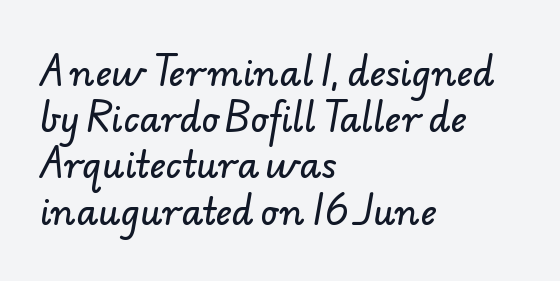
The image shows 35 px sans-serif type; set left-aligned, normal line spacing (1.32x), normal letter spacing, not underlined; low stroke contrast and a small x-height.
